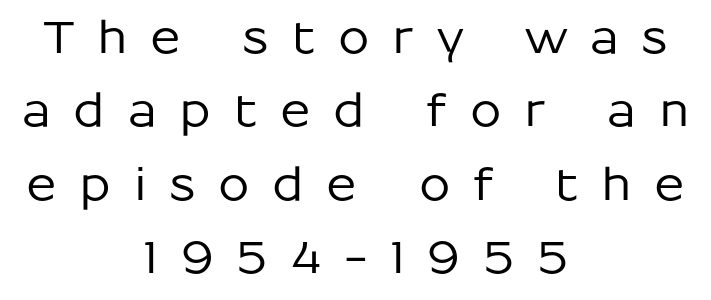
The image shows 45 px sans-serif type, upright; set centered, normal line spacing (1.63x), unusually wide letter spacing (+0.5 em), not underlined; low stroke contrast and a medium x-height.
